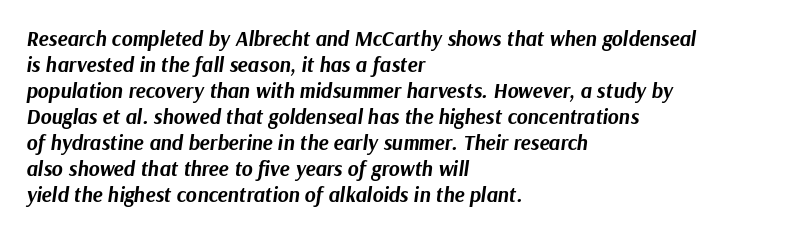
{"italic": "yes", "lean": "right", "slant_degrees": 9, "bold": "yes", "underline": "no", "align": "left", "line_spacing_ratio": 1.24, "letter_spacing": "normal", "letter_spacing_em": 0.0, "glyph_px": 21}
